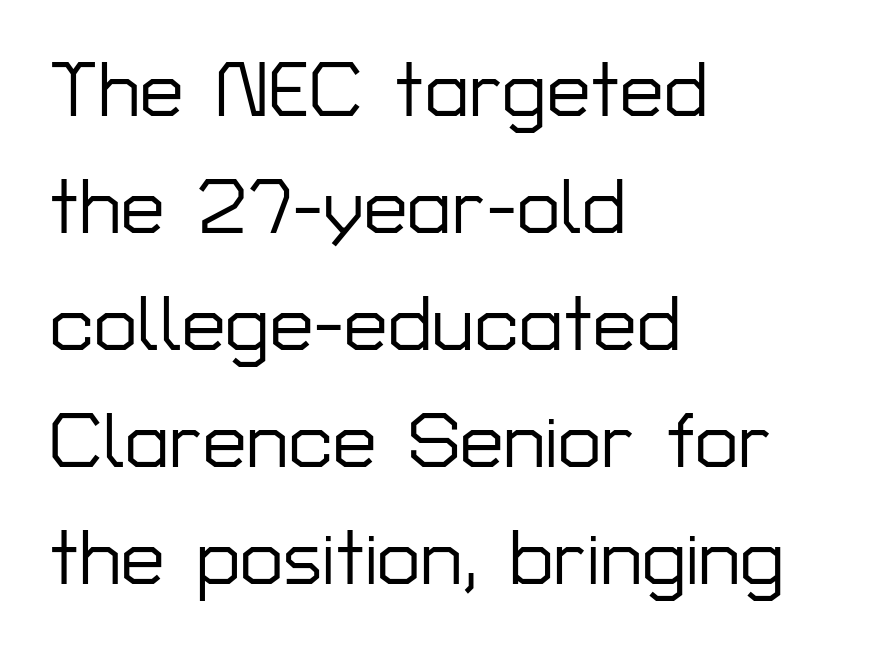
{"serif": "no", "italic": "no", "width": "normal", "stroke_contrast": "low", "x_height": "medium", "monospaced": "no", "underline": "no", "align": "left", "line_spacing": "normal", "line_spacing_ratio": 1.5, "letter_spacing": "normal", "letter_spacing_em": 0.0, "glyph_px": 78}
